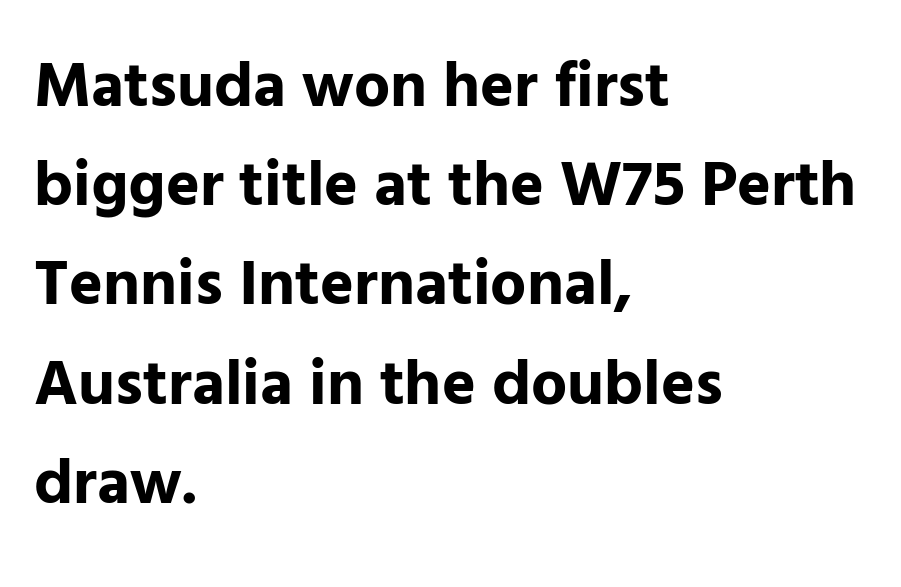
Q: Is the text bold? A: Yes.
Q: Is the text italic (slanted)? A: No, it is upright.
Q: Is the typeface a serif or a sans-serif typeface? A: Sans-serif.
Q: Is the text underlined? A: No.
Q: How is the paragraph aligned? A: Left-aligned.
Q: Is the spacing between letters normal or unusually wide? A: Normal.
Q: Is the spacing between lines tight, normal or loose? A: Normal.
Q: Width (condensed, normal, or wide)? A: Normal.
Q: Stroke contrast? A: Low.
Q: x-height? A: Medium.
Q: Monospaced? A: No.
